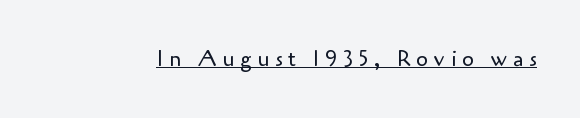
The image shows 22 px text type, upright; set unusually wide letter spacing (+0.26 em), underlined.
